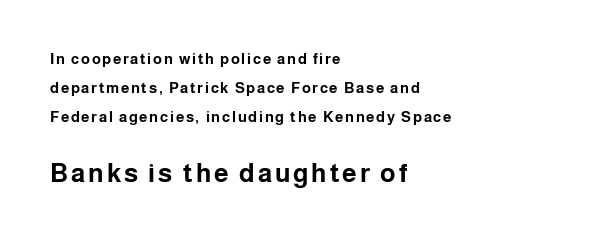
You'd pick this weight for a headline — it's a proper bold. Ascenders rise straight up at ninety degrees. Line spacing here is loose. Reading top to bottom, the characters get bigger at the block break. Line beginnings align vertically; line endings do not.
